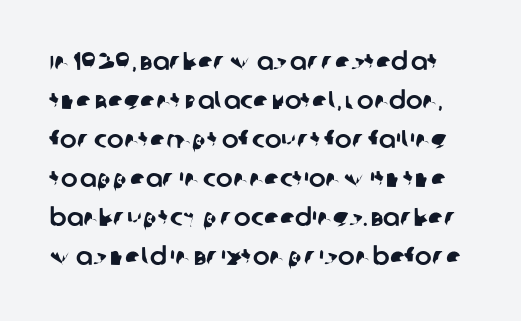
The image shows 25 px text type; set normal line spacing (1.56x), normal letter spacing, not underlined.
